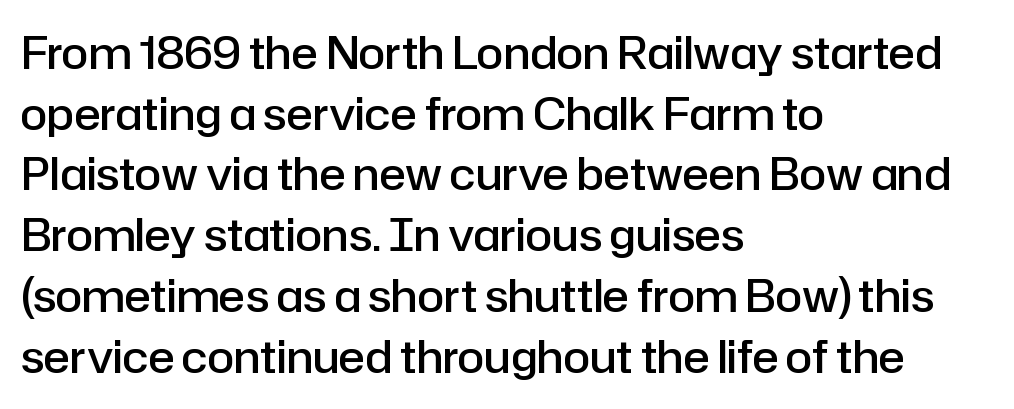
The image shows 44 px semibold sans-serif type, upright; set left-aligned, normal line spacing (1.38x), normal letter spacing, not underlined; low stroke contrast and a medium x-height.
